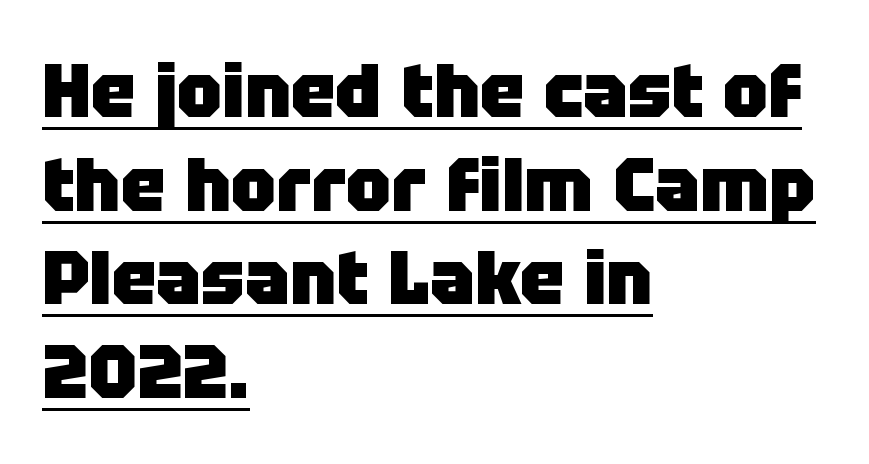
Typesetter's note: full bold, strokes at maximum text heaviness. This rendering features underlined lettering. Here the glyphs are tracked normally, forming tight word shapes. I'd call this a sans setting — the letters go barefoot. Successive baselines arrive at the customary interval.
